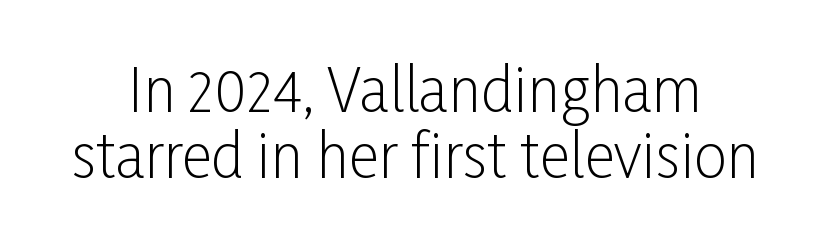
The image shows 59 px light, condensed sans-serif type, upright; set tight line spacing (1.12x), normal letter spacing, not underlined; low stroke contrast and a medium x-height.
